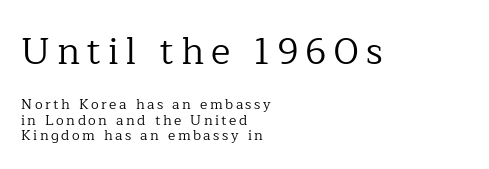
Q: Is the text bold? A: No.
Q: Is the text italic (slanted)? A: No, it is upright.
Q: Is the typeface a serif or a sans-serif typeface? A: Serif.
Q: Is the text underlined? A: No.
Q: How is the paragraph aligned? A: Left-aligned.
Q: Is the spacing between lines tight, normal or loose? A: Tight.
Q: Which block of text is set in a larger size, the first (top) or the second (bottom)? A: The first (top) one.
Q: Width (condensed, normal, or wide)? A: Normal.
Q: Stroke contrast? A: Low.
Q: x-height? A: Medium.
Q: Monospaced? A: No.
